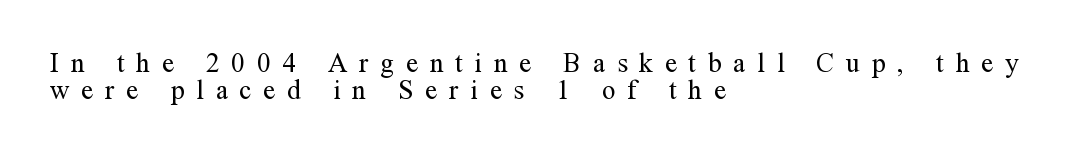
The foot of each line stays bare and open. This sample uses expanded letter spacing, leaving extra air between glyphs. Vertical stems look standard width or narrower in stroke. Quick note: interline space is minimal.
